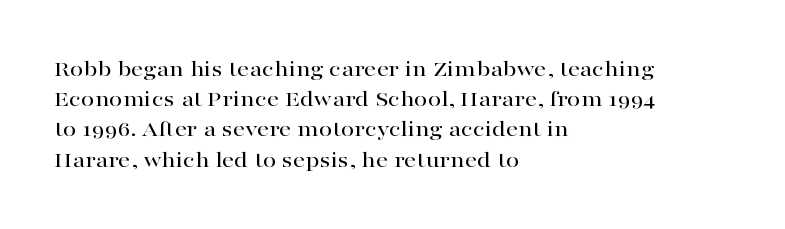
{"italic": "no", "underline": "no", "align": "left", "line_spacing": "normal", "line_spacing_ratio": 1.26, "letter_spacing": "normal", "letter_spacing_em": 0.0, "glyph_px": 24}
